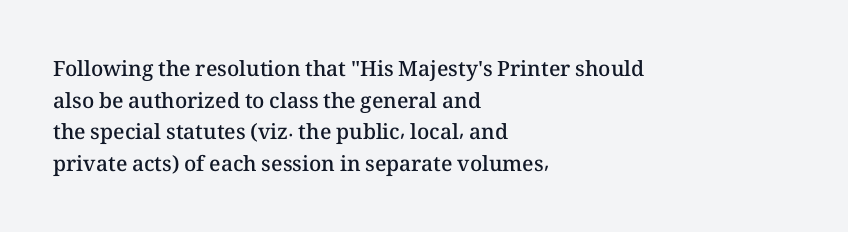
Q: Is the text bold? A: Semi-bold.
Q: Is the text italic (slanted)? A: No, it is upright.
Q: Is the text underlined? A: No.
Q: How is the paragraph aligned? A: Left-aligned.
Q: Is the spacing between letters normal or unusually wide? A: Normal.
Q: Is the spacing between lines tight, normal or loose? A: Normal.
